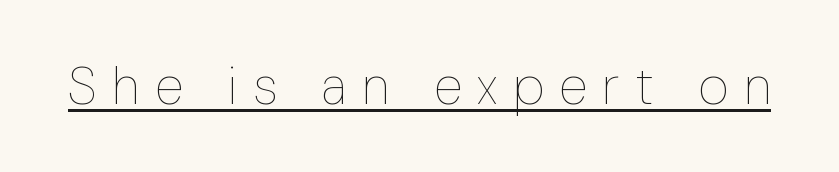
The image shows 53 px thin, condensed type, upright; set unusually wide letter spacing (+0.29 em), underlined; low stroke contrast and a medium x-height.
